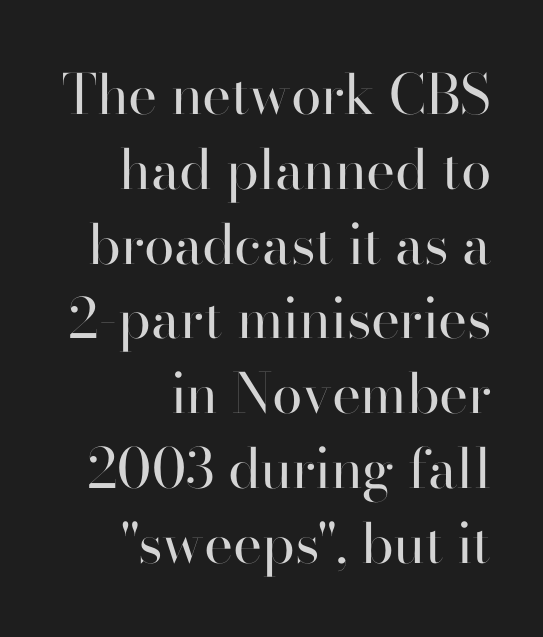
The setting favours the right margin, as signatures and pull-quotes sometimes do. Honestly, there is no underline to notice here at all. The passage shown has conventional tracking throughout. Stroke thickness stays within the range of a standard reading face or lighter. Designer's note — italics off, roman on.
